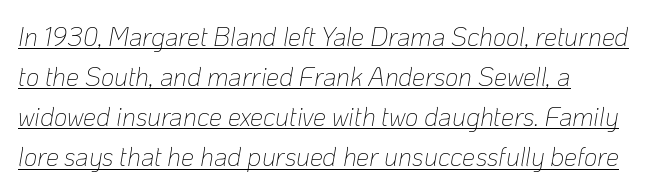
Would a proofreader flag this as italicized? Yes. Quick note: underline on. Regular leading. Stroke thickness stays within the range of a standard reading face or lighter. The gaps between neighbouring characters are ordinary and unremarkable.
